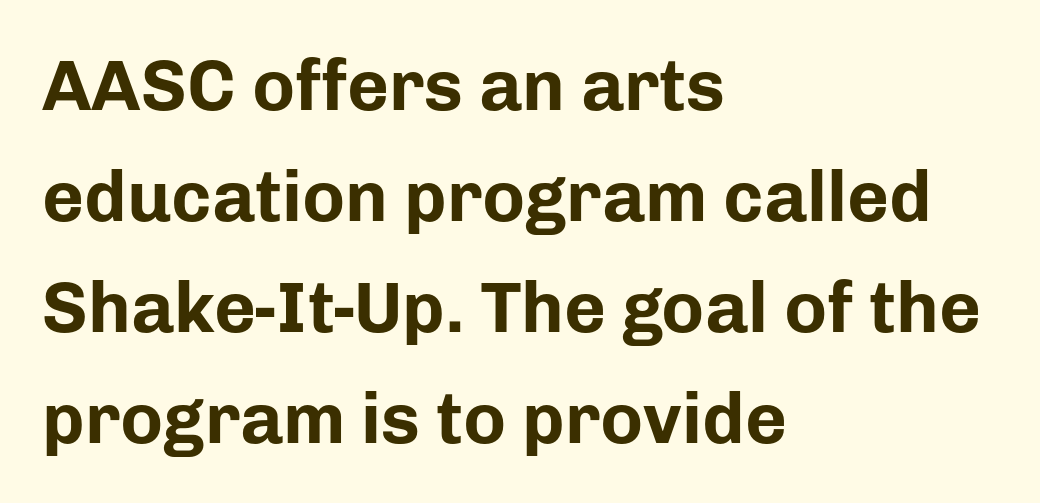
Q: Is the text bold? A: Yes.
Q: Is the text italic (slanted)? A: No, it is upright.
Q: Is the typeface a serif or a sans-serif typeface? A: Sans-serif.
Q: Is the text underlined? A: No.
Q: How is the paragraph aligned? A: Left-aligned.
Q: Is the spacing between letters normal or unusually wide? A: Normal.
Q: Is the spacing between lines tight, normal or loose? A: Normal.
Q: Width (condensed, normal, or wide)? A: Normal.
Q: Stroke contrast? A: Low.
Q: x-height? A: Medium.
Q: Monospaced? A: No.
